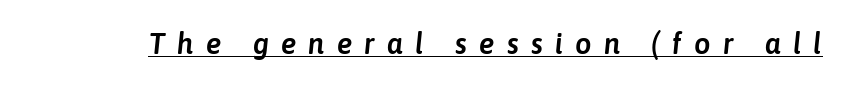
The image shows 29 px text type, italic (leaning right); set unusually wide letter spacing (+0.42 em), underlined; low stroke contrast and a medium x-height.
